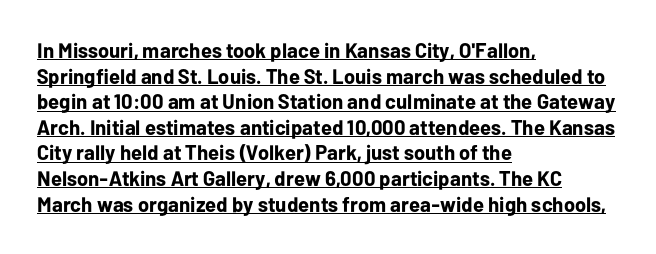
Q: Is the text bold? A: Yes.
Q: Is the text italic (slanted)? A: No, it is upright.
Q: Is the text underlined? A: Yes.
Q: How is the paragraph aligned? A: Left-aligned.
Q: Is the spacing between letters normal or unusually wide? A: Normal.
